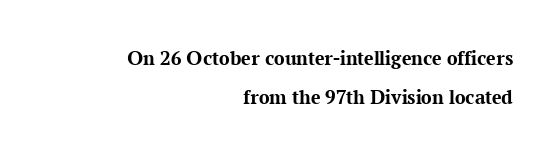
{"italic": "no", "bold": "yes", "underline": "no", "align": "right", "line_spacing_ratio": 1.88, "letter_spacing": "normal", "letter_spacing_em": 0.0, "glyph_px": 21}
